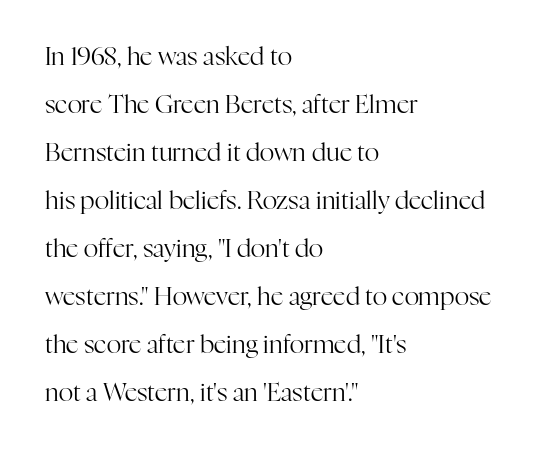
All the whitespace from short lines collects on the right. Descenders are the only things crossing below the line. Compared with typical paragraphs, the rows here are farther apart. This is roman type, the default non-slanted kind. The font sits on the lighter half of the weight spectrum, regular included. Each word holds together tightly as a unit, with standard inter-letter gaps.
